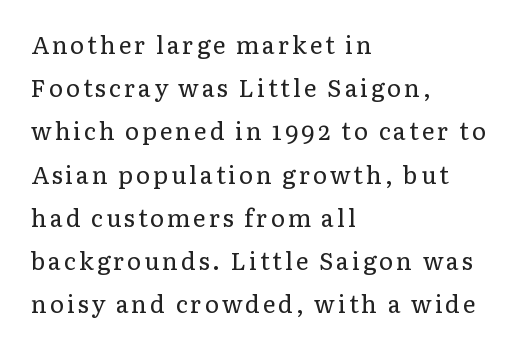
{"italic": "no", "bold": "no", "underline": "no", "align": "left", "line_spacing_ratio": 1.8, "glyph_px": 24}
